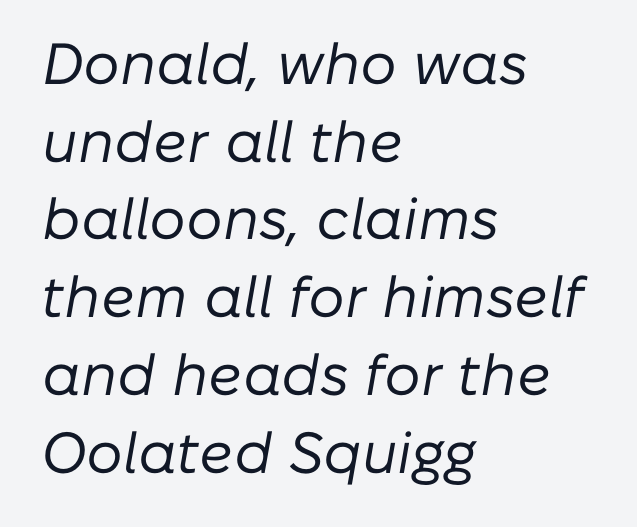
{"italic": "yes", "lean": "right", "slant_degrees": 10, "bold": "no", "weight": "regular", "width": "normal", "stroke_contrast": "low", "x_height": "medium", "monospaced": "no", "underline": "no", "align": "left", "line_spacing": "normal", "line_spacing_ratio": 1.34, "letter_spacing": "normal", "letter_spacing_em": 0.0, "glyph_px": 58}
